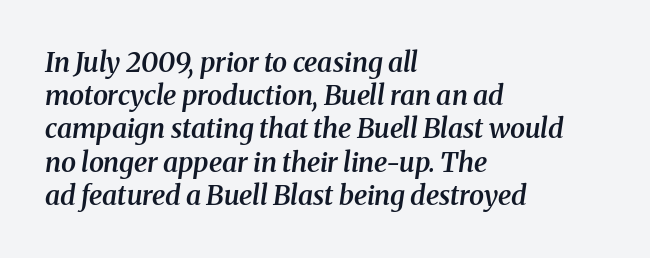
Q: Is the text bold? A: Semi-bold.
Q: Is the text italic (slanted)? A: Yes, it leans right by about 8 degrees.
Q: Is the text underlined? A: No.
Q: How is the paragraph aligned? A: Left-aligned.
Q: Is the spacing between letters normal or unusually wide? A: Normal.
